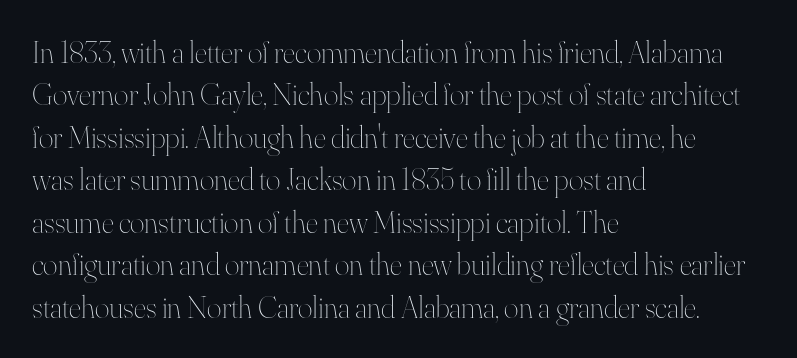
Varying glyph widths throughout — classic text-font behaviour. The space beneath each line is pristine and unruled. These glyphs show unthickened strokes, regular width or finer. What's the leading like? Ordinary, nothing unusual. Do the letters lean? They stand straight.
